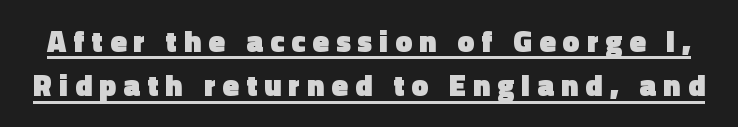
{"serif": "no", "italic": "no", "bold": "yes", "weight": "heavy", "width": "normal", "x_height": "medium", "monospaced": "no", "underline": "yes", "line_spacing": "normal", "line_spacing_ratio": 1.48, "letter_spacing": "wide", "letter_spacing_em": 0.24, "glyph_px": 30}
